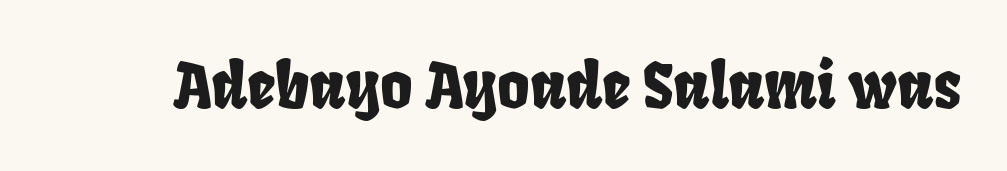
The image shows 62 px condensed sans-serif type; set normal letter spacing, not underlined; low stroke contrast and a large x-height.
